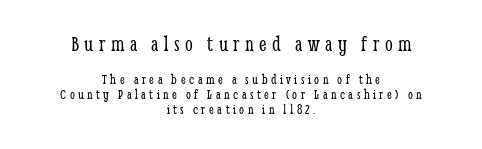
Q: Is the text bold? A: No.
Q: Is the text italic (slanted)? A: No, it is upright.
Q: Is the text underlined? A: No.
Q: How is the paragraph aligned? A: Centered.
Q: Is the spacing between letters normal or unusually wide? A: Unusually wide.
Q: Is the spacing between lines tight, normal or loose? A: Tight.
Q: Which block of text is set in a larger size, the first (top) or the second (bottom)? A: The first (top) one.
